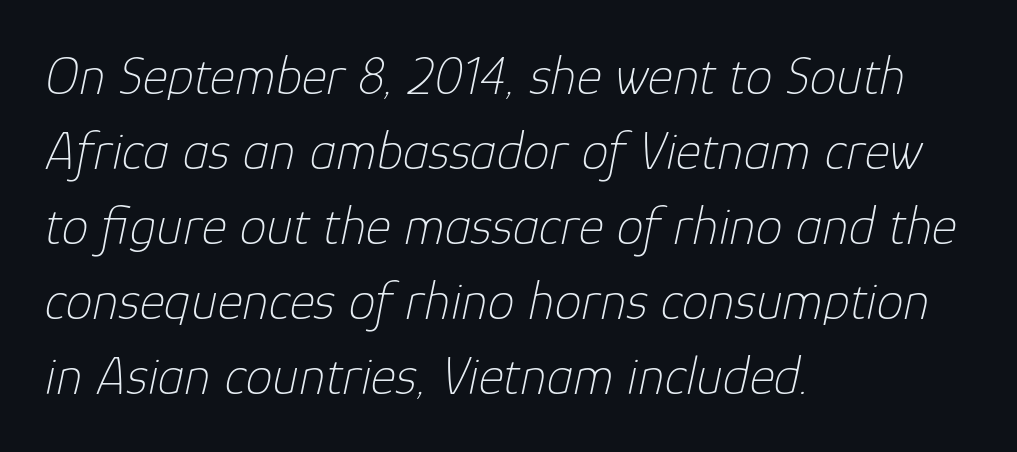
The tracking reads as untouched default to a designer's eye. Weight: regular or lighter. The typesetter chose a ragged-right arrangement here. Proportional: the letters do not fall into vertical columns. Regular leading. Style check: oblique.
